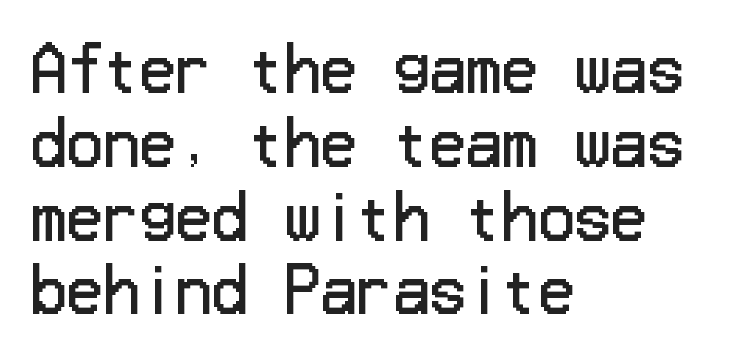
The image shows 60 px regular-weight sans-serif type, upright; set left-aligned, line spacing 1.23x, normal letter spacing, not underlined; low stroke contrast and a medium x-height.
